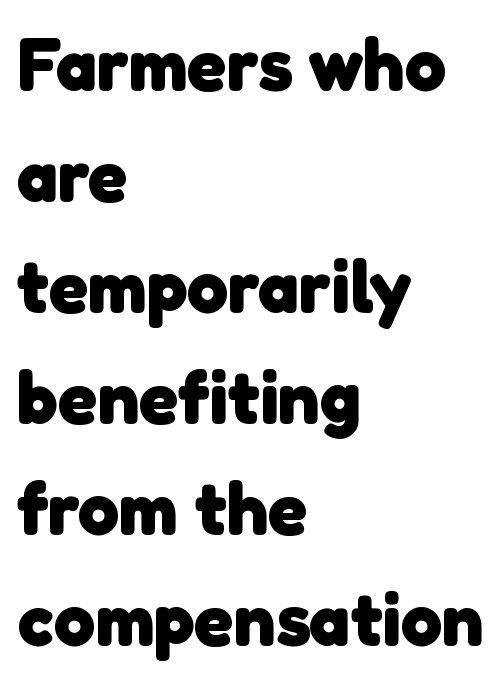
The designer went with a sans here, leaving each stem footless. There is no visible air inserted between adjacent glyphs. The face used here is proportionally spaced, like ordinary book or web type. Underline: absent.
